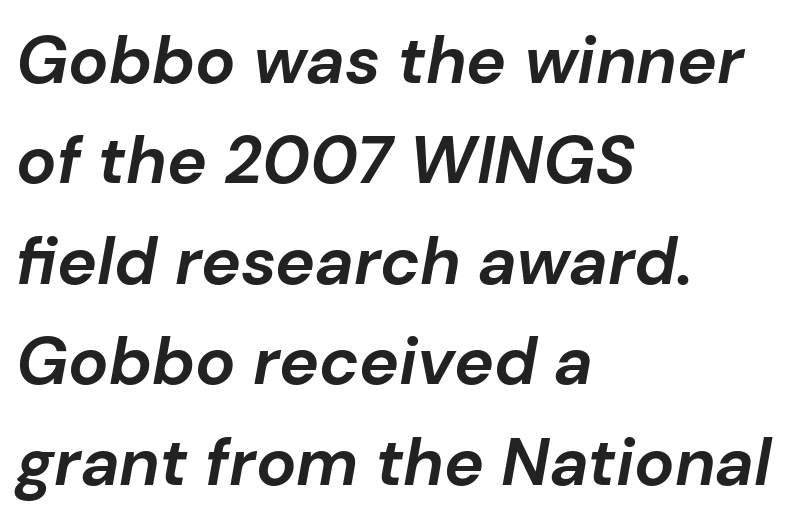
{"italic": "yes", "lean": "right", "slant_degrees": 10, "bold": "yes", "weight": "bold", "width": "normal", "stroke_contrast": "low", "x_height": "medium", "monospaced": "no", "underline": "no", "align": "left", "line_spacing": "normal", "line_spacing_ratio": 1.5, "letter_spacing": "normal", "letter_spacing_em": 0.0, "glyph_px": 67}
